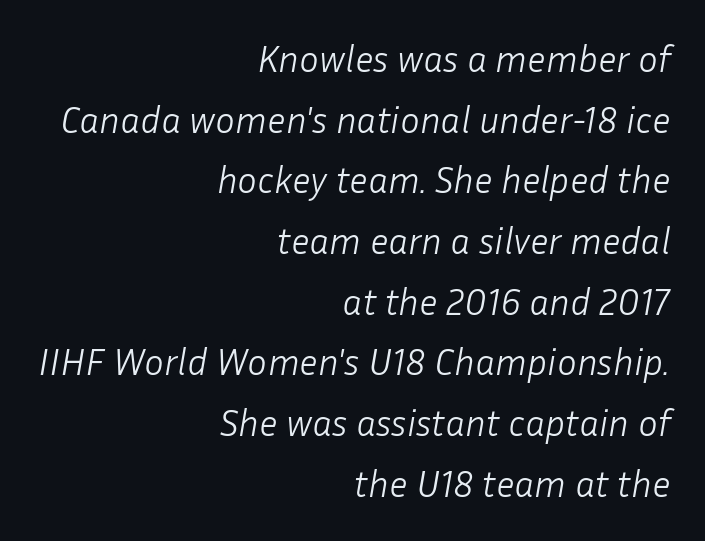
The leading is moderate, giving the passage an even texture. Tracking value appears to be zero — textbook default spacing. Decoration check: the copy has no underline. These glyphs show unthickened strokes, regular width or finer. Line ends are locked; line starts wander. Would a proofreader flag this as italicized? Yes.
